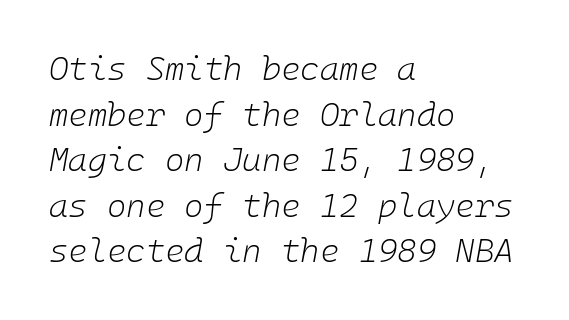
Q: Is the text bold? A: No.
Q: Is the text italic (slanted)? A: Yes, it leans right by about 10 degrees.
Q: Is the text underlined? A: No.
Q: How is the paragraph aligned? A: Left-aligned.
Q: Is the spacing between letters normal or unusually wide? A: Normal.
Q: Is the spacing between lines tight, normal or loose? A: Normal.
Q: Width (condensed, normal, or wide)? A: Normal.
Q: Stroke contrast? A: Low.
Q: x-height? A: Medium.
